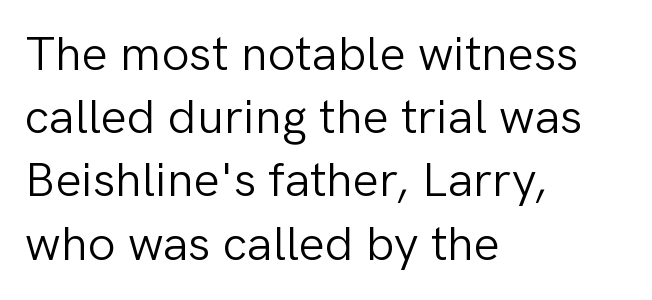
{"serif": "no", "italic": "no", "bold": "no", "weight": "light", "width": "normal", "stroke_contrast": "low", "x_height": "medium", "monospaced": "no", "underline": "no", "align": "left", "line_spacing": "normal", "line_spacing_ratio": 1.29, "letter_spacing": "normal", "letter_spacing_em": 0.0, "glyph_px": 49}
